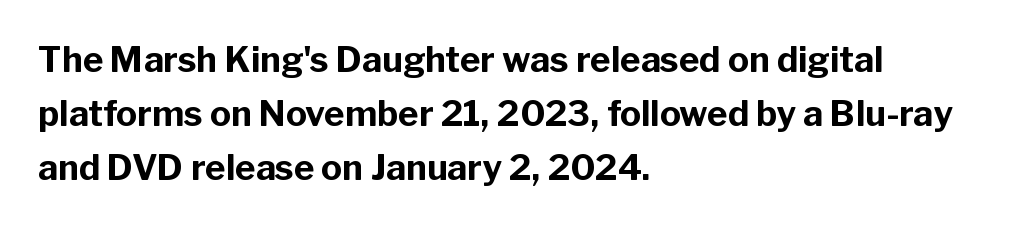
The image shows 35 px bold sans-serif type, upright; set left-aligned, normal line spacing (1.54x), normal letter spacing, not underlined; low stroke contrast and a medium x-height.
